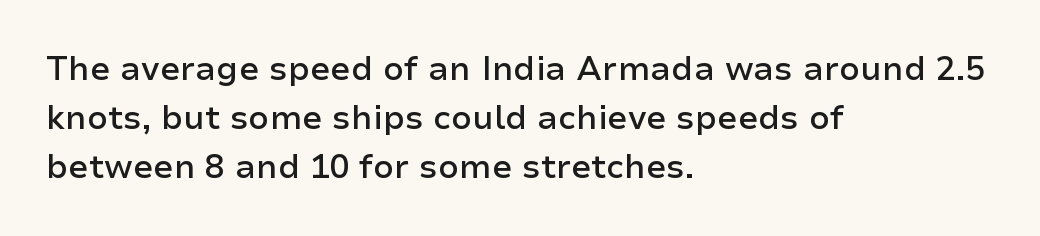
{"serif": "no", "italic": "no", "bold": "semi", "weight": "semibold", "width": "normal", "stroke_contrast": "low", "x_height": "medium", "monospaced": "no", "underline": "no", "align": "left", "line_spacing": "normal", "line_spacing_ratio": 1.48, "letter_spacing": "normal", "letter_spacing_em": 0.0, "glyph_px": 33}
